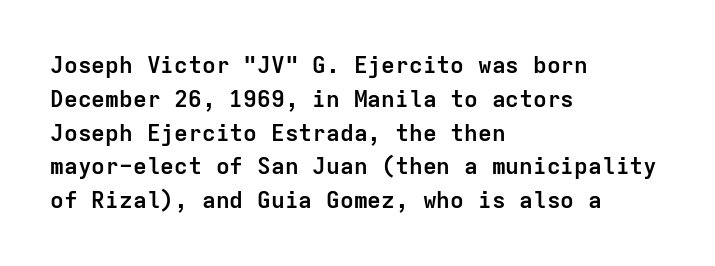
Bold? Absolutely — the strokes are thick and heavy. The setting favours the left margin, as ordinary paragraphs usually do. The font's upright variant was chosen for this text. A bare baseline throughout the passage. Vertical spacing — default.
